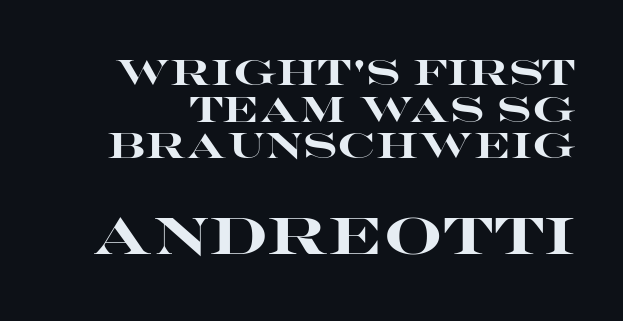
Q: Is the text bold? A: Yes.
Q: Is the text italic (slanted)? A: No, it is upright.
Q: Is the typeface a serif or a sans-serif typeface? A: Serif.
Q: Is the text underlined? A: No.
Q: Is the spacing between letters normal or unusually wide? A: Normal.
Q: Is the spacing between lines tight, normal or loose? A: Tight.
Q: Which block of text is set in a larger size, the first (top) or the second (bottom)? A: The second (bottom) one.
Q: Width (condensed, normal, or wide)? A: Wide.
Q: Stroke contrast? A: High.
Q: x-height? A: Large.
Q: Monospaced? A: No.
